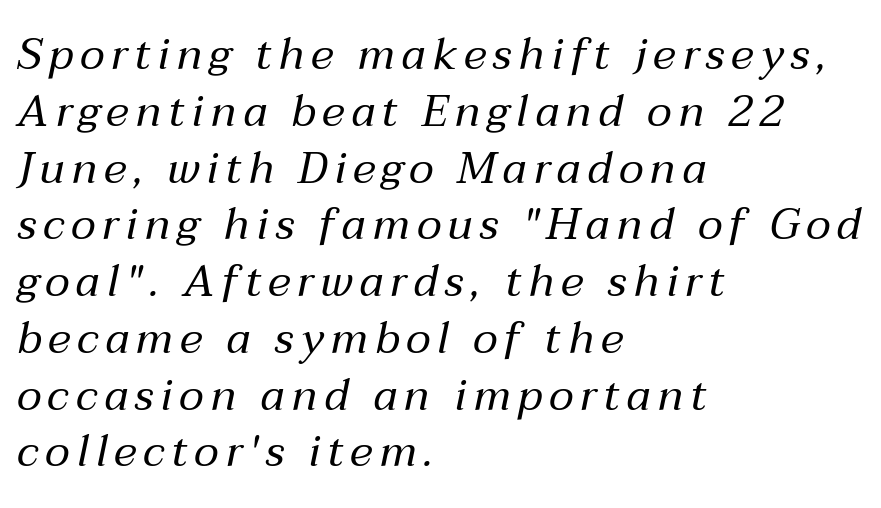
Q: Is the text bold? A: No.
Q: Is the text italic (slanted)? A: Yes, it leans right by about 12 degrees.
Q: Is the text underlined? A: No.
Q: How is the paragraph aligned? A: Left-aligned.
Q: Is the spacing between lines tight, normal or loose? A: Normal.
Q: Width (condensed, normal, or wide)? A: Normal.
Q: Stroke contrast? A: Medium.
Q: x-height? A: Medium.
Q: Monospaced? A: No.
